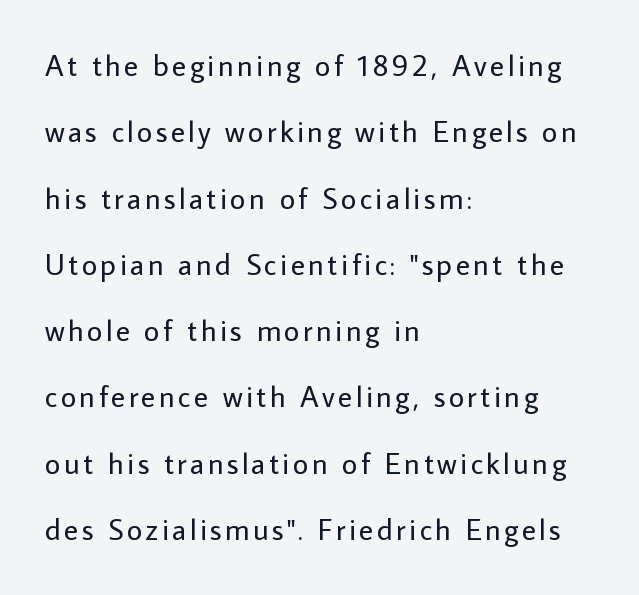
Nope, not italic — everything's standing straight. Casual observation: everything's shoved over to the left. The passage shown is typeset with a sans-serif family. Vertical spacing — loose. Anything drawn beneath the words? Only blank space. Here the designer chose a conventional face with non-uniform glyph widths.
